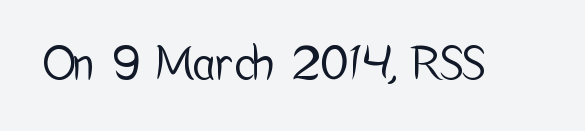
The image shows 45 px condensed sans-serif type, upright; set normal letter spacing, not underlined; low stroke contrast and a medium x-height.
